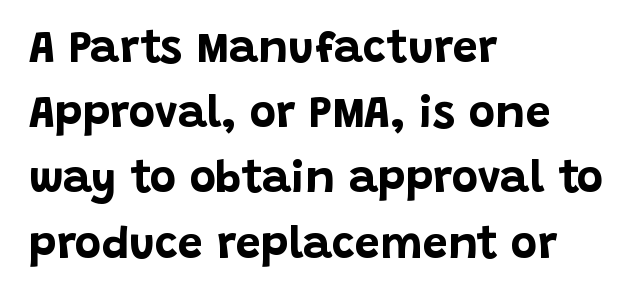
Q: Is the text bold? A: Yes.
Q: Is the text italic (slanted)? A: No, it is upright.
Q: Is the typeface a serif or a sans-serif typeface? A: Sans-serif.
Q: Is the text underlined? A: No.
Q: How is the paragraph aligned? A: Left-aligned.
Q: Is the spacing between letters normal or unusually wide? A: Normal.
Q: Is the spacing between lines tight, normal or loose? A: Normal.
Q: Width (condensed, normal, or wide)? A: Normal.
Q: Stroke contrast? A: Low.
Q: x-height? A: Large.
Q: Monospaced? A: No.
